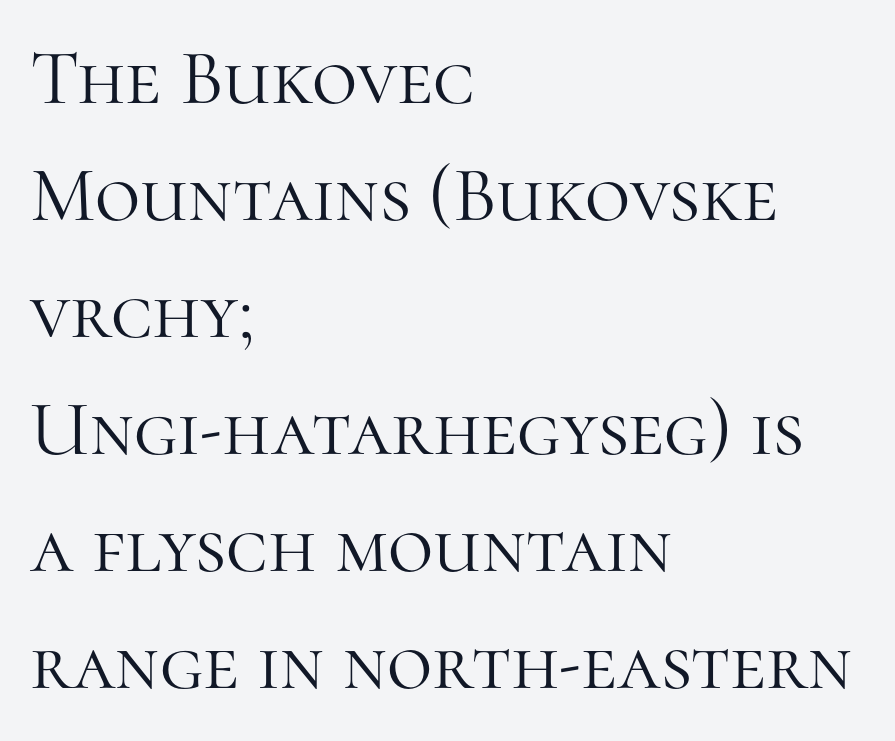
Glance below the letters and you will spot only blank space. The vertical gap from one line to the next is medium. Vertical strokes here are truly vertical. In terms of letterspacing, this is plain default setting. The weight would be labelled regular, book, light, or lighter still.
